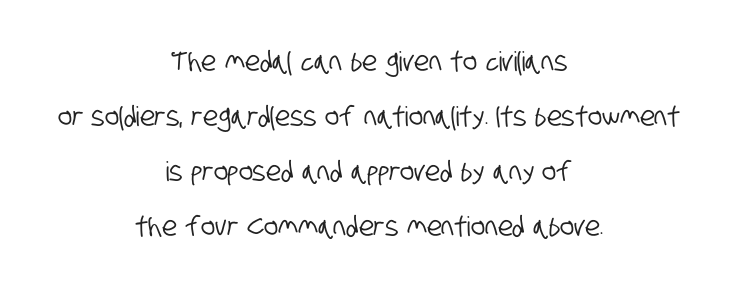
The image shows 27 px text type; set centered, loose line spacing (2.04x), normal letter spacing, not underlined.
